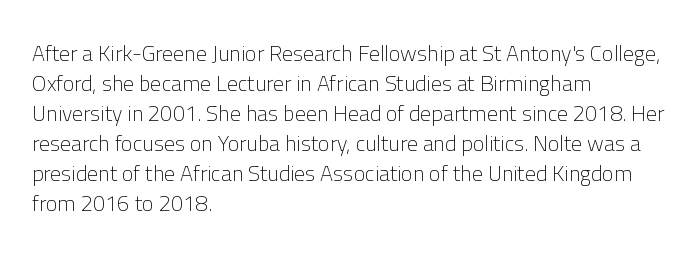
Q: Is the text bold? A: No.
Q: Is the text italic (slanted)? A: No, it is upright.
Q: Is the text underlined? A: No.
Q: How is the paragraph aligned? A: Left-aligned.
Q: Is the spacing between letters normal or unusually wide? A: Normal.
Q: Is the spacing between lines tight, normal or loose? A: Normal.
